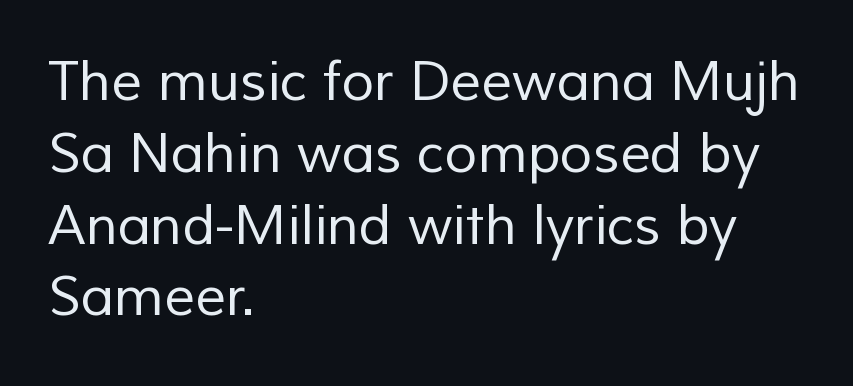
What kind of face is this? One without serifs — a sans. The strip under each line holds only bare page. The type is set solid horizontally, with unmodified tracking. What's the leading like? Ordinary, nothing unusual.
